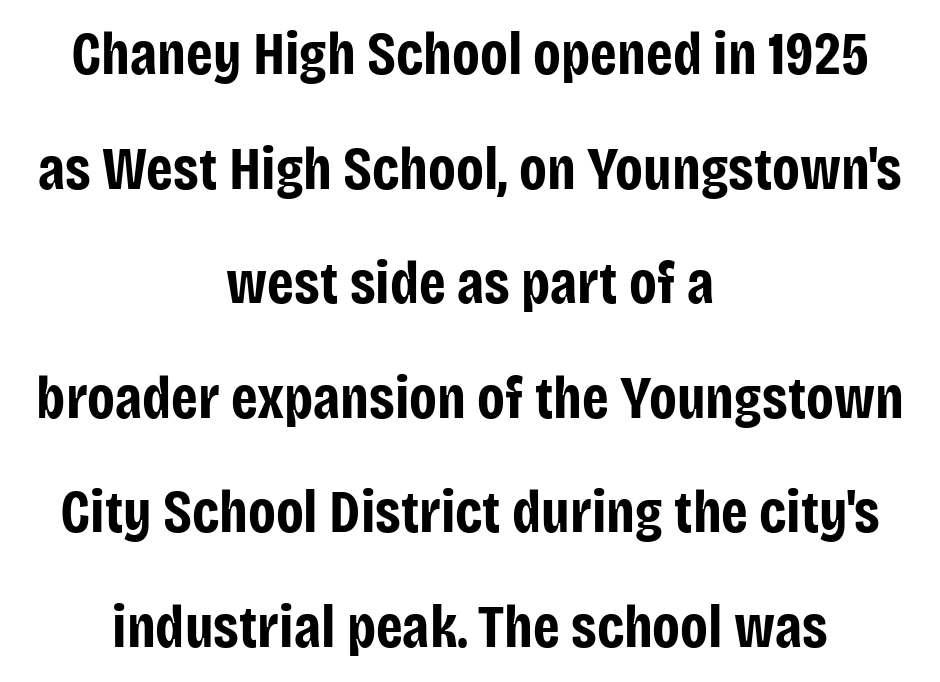
{"serif": "no", "italic": "no", "bold": "yes", "weight": "bold", "width": "condensed", "stroke_contrast": "low", "x_height": "large", "monospaced": "no", "underline": "no", "align": "center", "line_spacing": "loose", "line_spacing_ratio": 1.91, "letter_spacing": "normal", "letter_spacing_em": 0.0, "glyph_px": 60}
